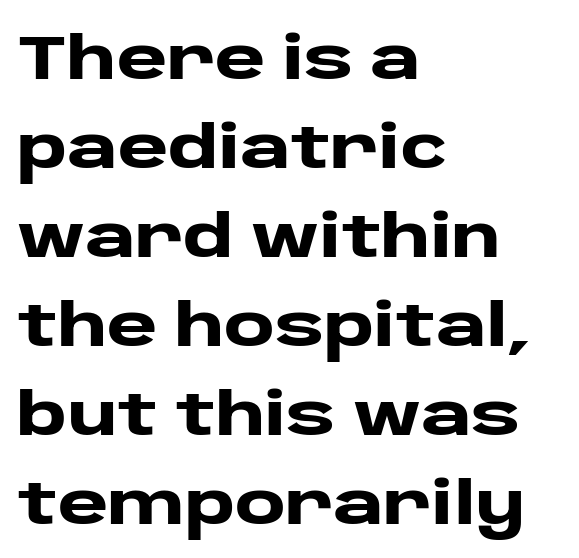
{"serif": "no", "italic": "no", "bold": "yes", "weight": "heavy", "width": "wide", "stroke_contrast": "low", "x_height": "large", "monospaced": "no", "underline": "no", "align": "left", "line_spacing": "normal", "line_spacing_ratio": 1.46, "letter_spacing": "normal", "letter_spacing_em": 0.0, "glyph_px": 61}
